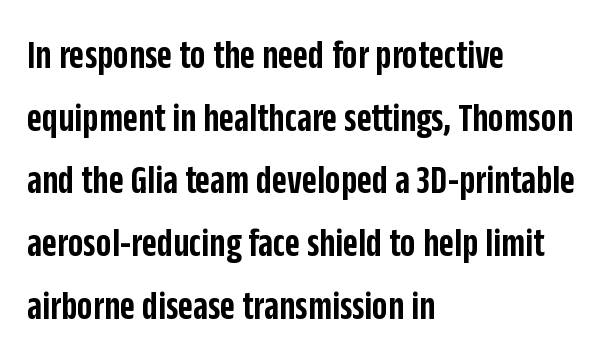
{"serif": "no", "italic": "no", "bold": "semi", "weight": "semibold", "width": "condensed", "stroke_contrast": "low", "x_height": "large", "monospaced": "no", "underline": "no", "align": "left", "line_spacing": "normal", "line_spacing_ratio": 1.53, "letter_spacing": "normal", "letter_spacing_em": 0.0, "glyph_px": 41}
